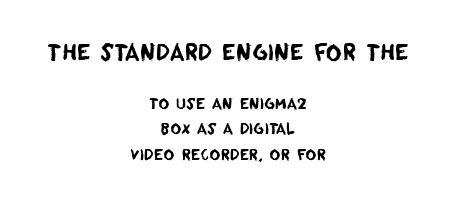
The image shows 22 px text type; set centered, normal line spacing (1.7x), normal letter spacing, not underlined; the first (top) block is 1.47x larger.
